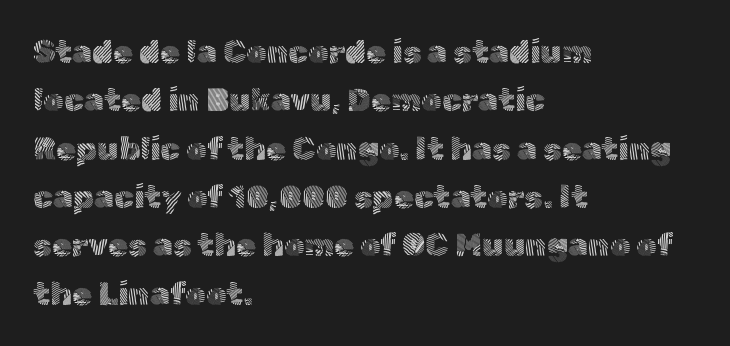
{"serif": "no", "italic": "no", "bold": "no", "weight": "light", "width": "normal", "x_height": "medium", "monospaced": "no", "underline": "no", "align": "left", "line_spacing": "normal", "line_spacing_ratio": 1.51, "letter_spacing": "normal", "letter_spacing_em": 0.0, "glyph_px": 32}
